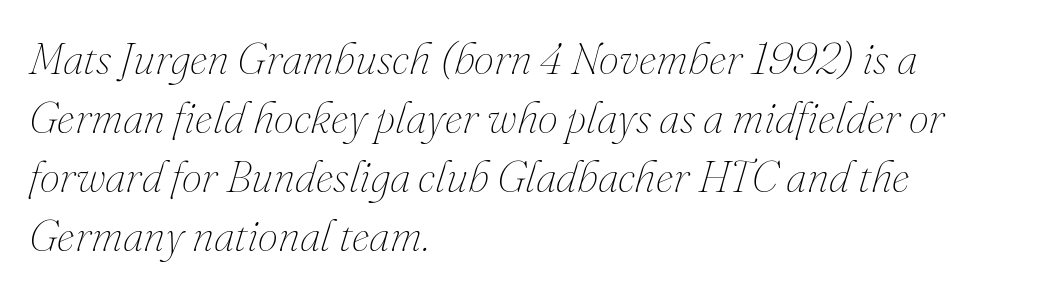
Baseline-to-baseline distance is the conventional proportion of letter height. The setting favours the left margin, as ordinary paragraphs usually do. Inter-character spacing is left at the font's built-in metrics. Check the space under the baseline: it is left empty.
